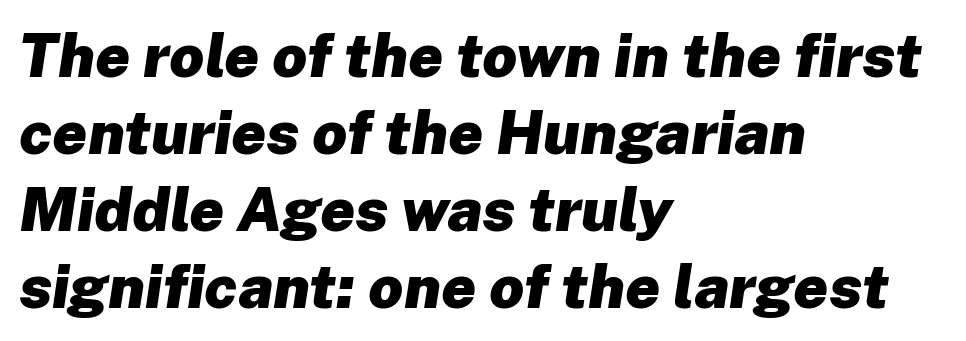
The image shows 61 px heavy type, italic (leaning right); set left-aligned, normal line spacing (1.26x), normal letter spacing, not underlined; low stroke contrast and a medium x-height.
